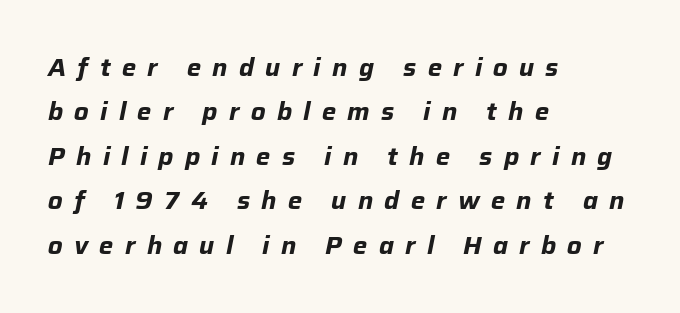
Strokes here are thick enough to call this a true bold. Words appear elongated and porous because spacing is wide. The rendering anchors every line to the left-hand side. Quick note: underline off.
